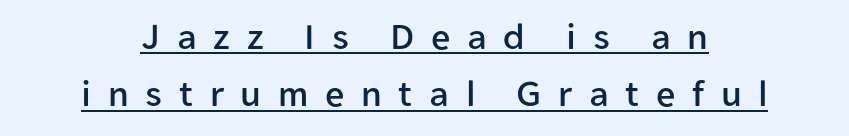
Q: Is the text italic (slanted)? A: No, it is upright.
Q: Is the typeface a serif or a sans-serif typeface? A: Sans-serif.
Q: Is the text underlined? A: Yes.
Q: How is the paragraph aligned? A: Centered.
Q: Is the spacing between letters normal or unusually wide? A: Unusually wide.
Q: Is the spacing between lines tight, normal or loose? A: Normal.
Q: Width (condensed, normal, or wide)? A: Normal.
Q: Stroke contrast? A: Low.
Q: x-height? A: Medium.
Q: Monospaced? A: No.
